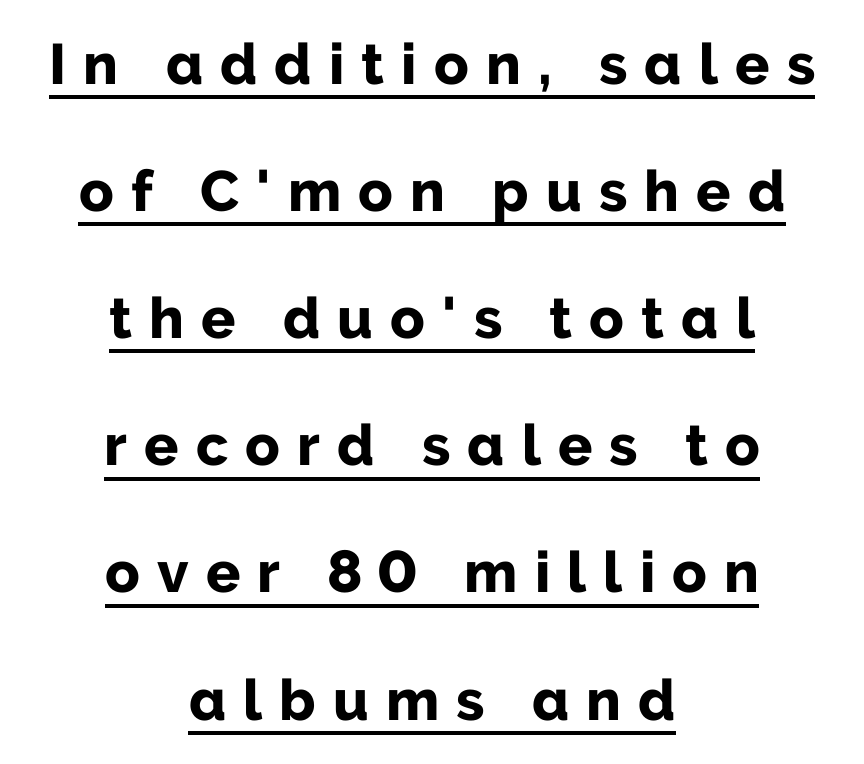
Q: Is the text bold? A: Yes.
Q: Is the text italic (slanted)? A: No, it is upright.
Q: Is the typeface a serif or a sans-serif typeface? A: Sans-serif.
Q: Is the text underlined? A: Yes.
Q: How is the paragraph aligned? A: Centered.
Q: Is the spacing between letters normal or unusually wide? A: Unusually wide.
Q: Is the spacing between lines tight, normal or loose? A: Loose.
Q: Width (condensed, normal, or wide)? A: Normal.
Q: Stroke contrast? A: Low.
Q: x-height? A: Medium.
Q: Monospaced? A: No.
